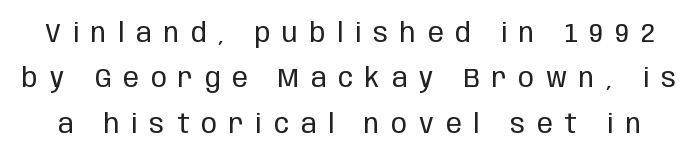
{"italic": "no", "bold": "no", "underline": "no", "line_spacing_ratio": 1.75, "letter_spacing": "wide", "letter_spacing_em": 0.46, "glyph_px": 26}
